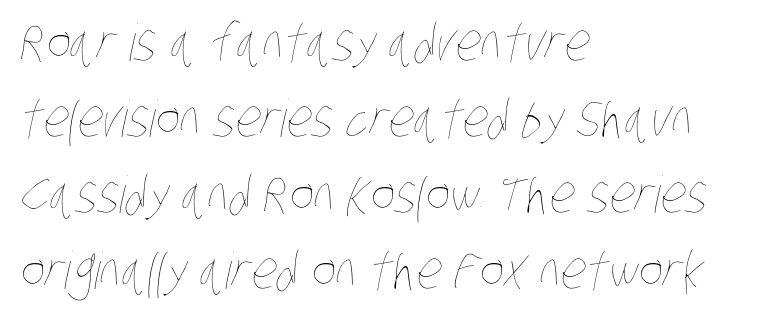
Q: Is the text bold? A: No.
Q: Is the text underlined? A: No.
Q: How is the paragraph aligned? A: Left-aligned.
Q: Is the spacing between letters normal or unusually wide? A: Normal.
Q: Is the spacing between lines tight, normal or loose? A: Normal.
Q: Width (condensed, normal, or wide)? A: Condensed.
Q: Stroke contrast? A: Low.
Q: x-height? A: Large.
Q: Monospaced? A: No.
